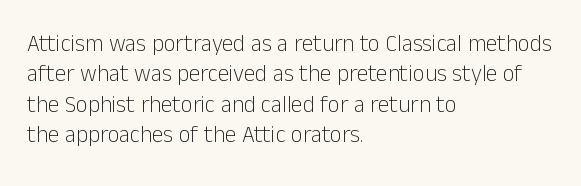
The image shows 23 px text type, upright; set left-aligned, normal line spacing (1.32x), normal letter spacing, not underlined.
